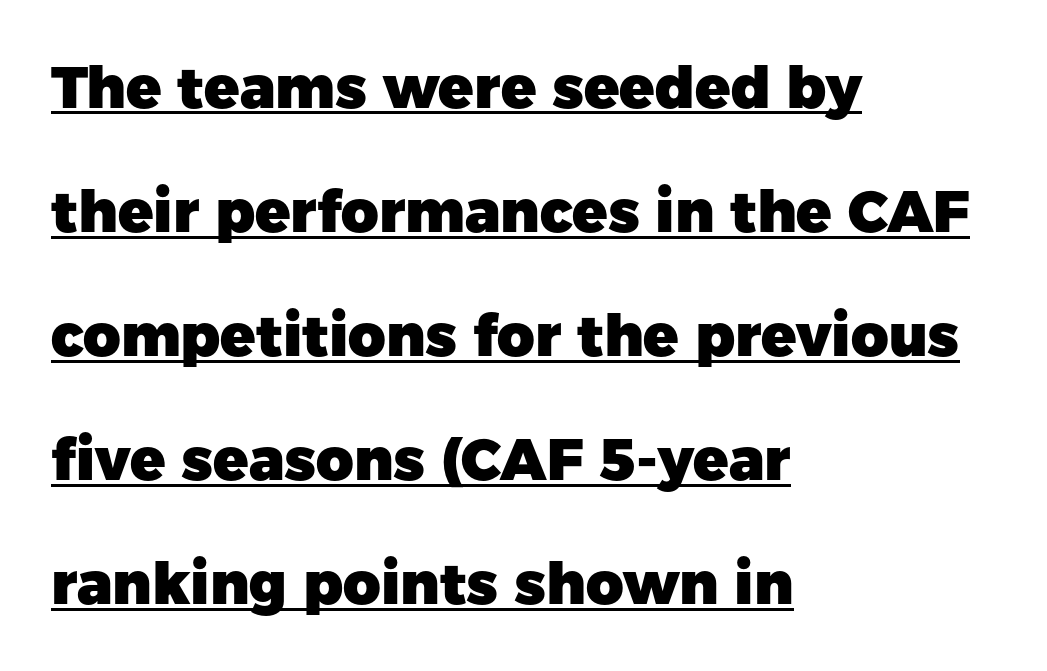
Somebody hit Ctrl+U on this one — the words are underlined. Posture: vertical. Honestly, the rows look like they've been pulled way apart. Regarding serifs, this sample does without them. Casual observation: everything's shoved over to the left. Tracking here is standard; glyphs follow each other at the usual distance.
